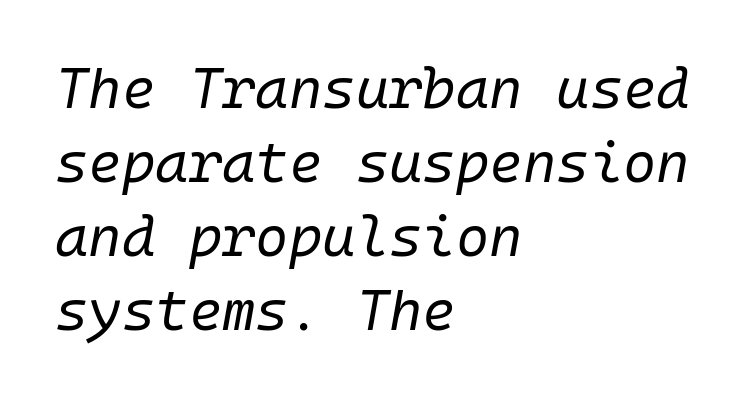
{"italic": "yes", "lean": "right", "slant_degrees": 10, "bold": "no", "weight": "regular", "width": "normal", "stroke_contrast": "low", "x_height": "medium", "underline": "no", "align": "left", "line_spacing": "normal", "line_spacing_ratio": 1.3, "letter_spacing": "normal", "letter_spacing_em": 0.0, "glyph_px": 57}
